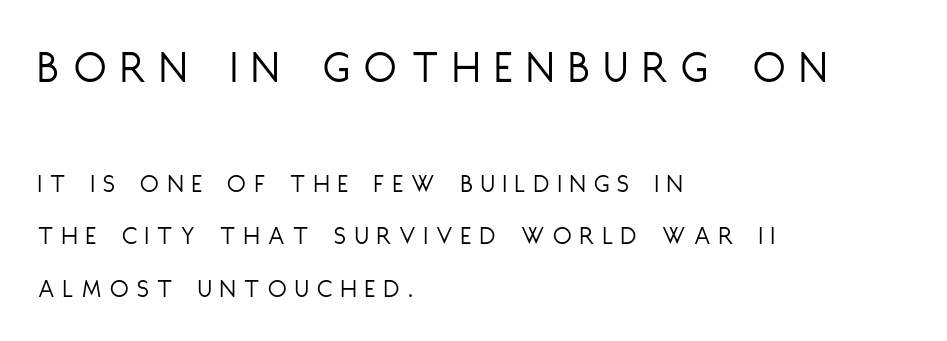
{"serif": "no", "italic": "no", "bold": "no", "weight": "light", "width": "condensed", "stroke_contrast": "low", "x_height": "large", "monospaced": "no", "underline": "no", "align": "left", "line_spacing": "loose", "line_spacing_ratio": 1.93, "letter_spacing": "wide", "letter_spacing_em": 0.32, "larger_block": "first", "size_ratio": 1.74, "glyph_px": 47}
